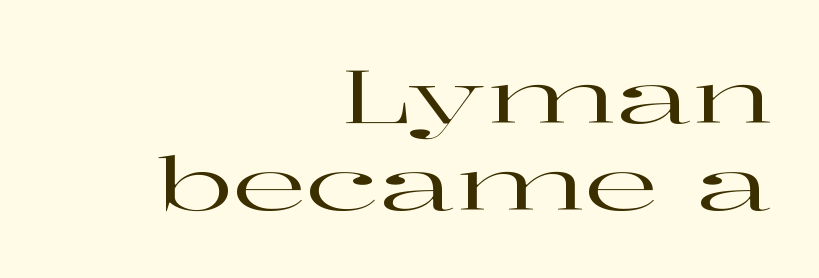
Bare-footed words on every line. The gaps between neighbouring characters are ordinary and unremarkable. Does the lettering tilt? It doesn't — this is upright. Does the copy run flush right? Yes — the right margin is perfectly even. Note the varied advance widths — an 'i' is clearly narrower than an 'm'.
